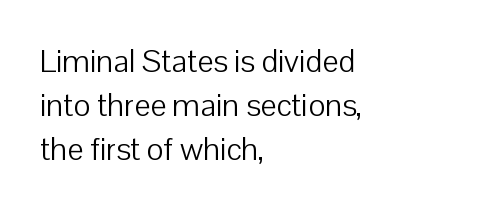
{"serif": "no", "italic": "no", "bold": "no", "weight": "light", "width": "normal", "stroke_contrast": "low", "x_height": "medium", "monospaced": "no", "underline": "no", "align": "left", "line_spacing": "normal", "line_spacing_ratio": 1.38, "letter_spacing": "normal", "letter_spacing_em": 0.0, "glyph_px": 32}
